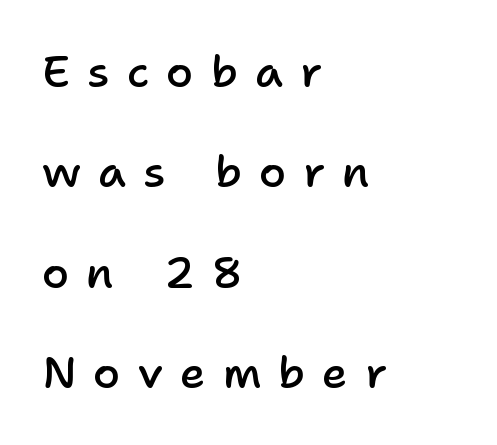
Q: Is the text bold? A: Semi-bold.
Q: Is the text italic (slanted)? A: No, it is upright.
Q: Is the typeface a serif or a sans-serif typeface? A: Sans-serif.
Q: Is the text underlined? A: No.
Q: How is the paragraph aligned? A: Left-aligned.
Q: Is the spacing between letters normal or unusually wide? A: Unusually wide.
Q: Is the spacing between lines tight, normal or loose? A: Loose.
Q: Width (condensed, normal, or wide)? A: Normal.
Q: Stroke contrast? A: Low.
Q: x-height? A: Medium.
Q: Monospaced? A: No.
